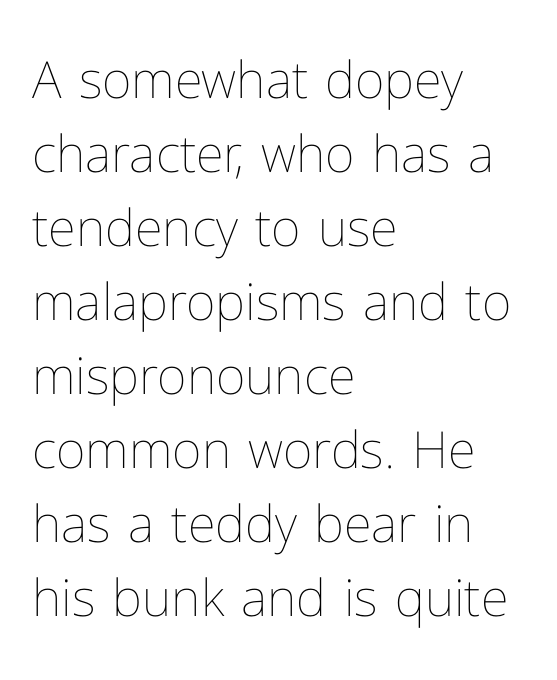
The image shows 51 px thin type, upright; set left-aligned, normal line spacing (1.45x), normal letter spacing, not underlined; low stroke contrast and a medium x-height.
